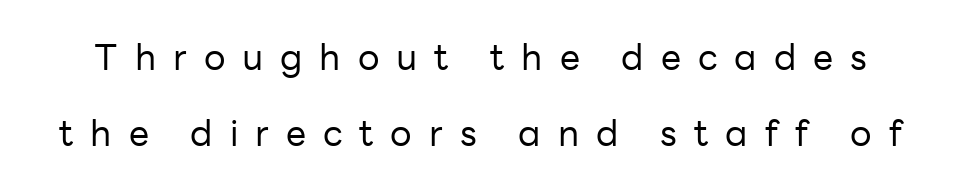
{"serif": "no", "italic": "no", "bold": "no", "weight": "regular", "width": "normal", "stroke_contrast": "low", "x_height": "medium", "monospaced": "no", "underline": "no", "line_spacing": "loose", "line_spacing_ratio": 2.11, "letter_spacing": "wide", "letter_spacing_em": 0.47, "glyph_px": 36}
